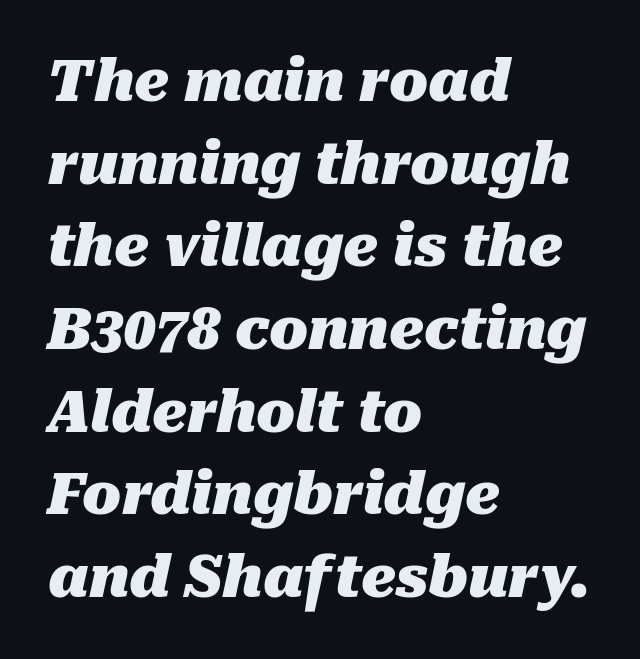
These lines carry a lot of weight — the face is fully bold. Is the type slanted? Yes — the strokes lean at a clear angle. Vertical spacing — default. Beneath every word, the page is bare. A typesetter would call this zero additional tracking.
